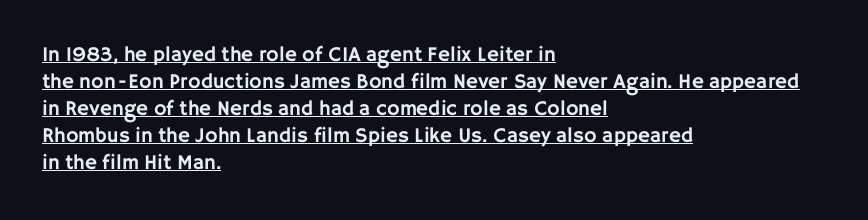
The image shows 21 px text type, upright; set left-aligned, normal line spacing (1.29x), normal letter spacing, underlined.
